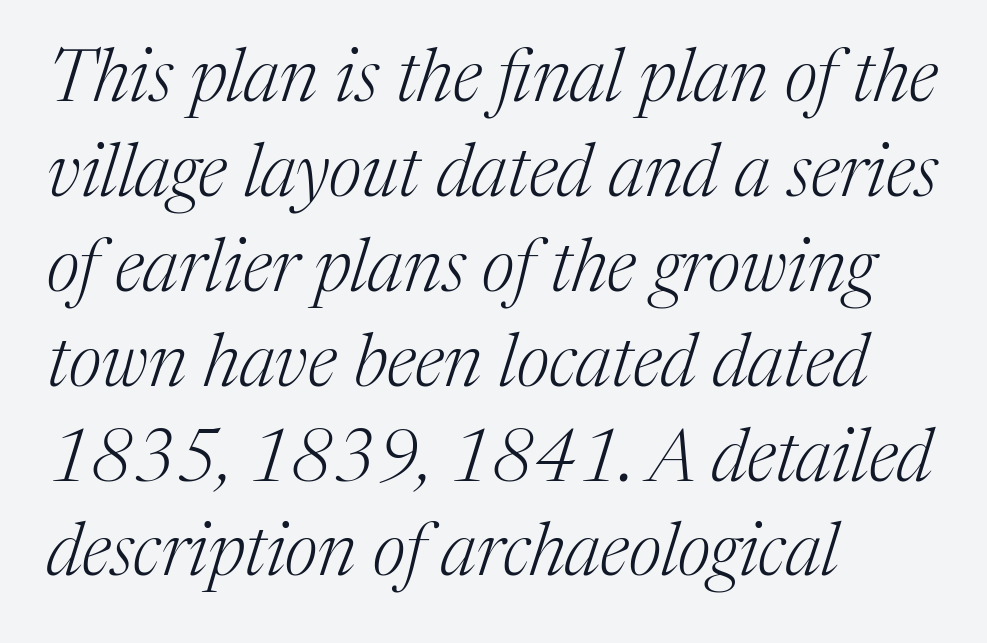
Q: Is the text bold? A: No.
Q: Is the text italic (slanted)? A: Yes, it leans right by about 17 degrees.
Q: Is the typeface a serif or a sans-serif typeface? A: Serif.
Q: Is the text underlined? A: No.
Q: How is the paragraph aligned? A: Left-aligned.
Q: Is the spacing between letters normal or unusually wide? A: Normal.
Q: Is the spacing between lines tight, normal or loose? A: Normal.
Q: Width (condensed, normal, or wide)? A: Normal.
Q: Stroke contrast? A: Medium.
Q: x-height? A: Medium.
Q: Monospaced? A: No.
